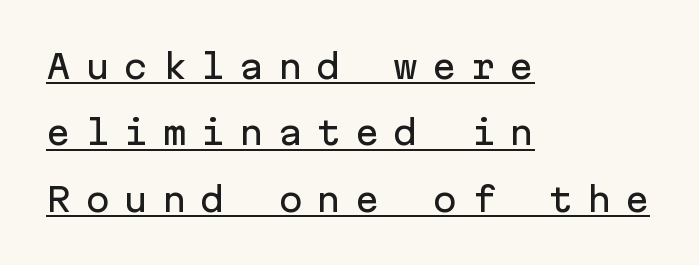
{"serif": "no", "italic": "no", "width": "normal", "stroke_contrast": "low", "x_height": "medium", "monospaced": "yes", "underline": "yes", "align": "left", "line_spacing": "loose", "line_spacing_ratio": 2.01, "letter_spacing": "wide", "letter_spacing_em": 0.42, "glyph_px": 33}
